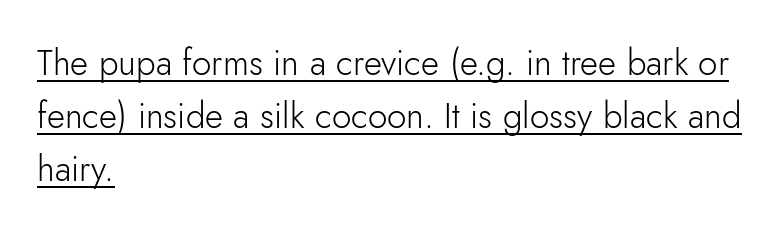
{"serif": "no", "italic": "no", "bold": "no", "weight": "light", "width": "normal", "stroke_contrast": "low", "x_height": "small", "monospaced": "no", "underline": "yes", "align": "left", "line_spacing": "normal", "line_spacing_ratio": 1.51, "letter_spacing": "normal", "letter_spacing_em": 0.0, "glyph_px": 35}
